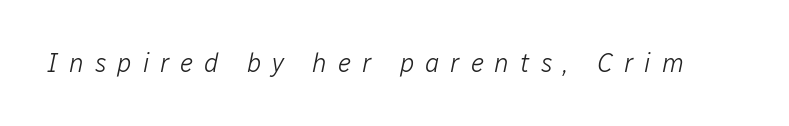
Q: Is the text bold? A: No.
Q: Is the text italic (slanted)? A: Yes, it leans right by about 12 degrees.
Q: Is the text underlined? A: No.
Q: Is the spacing between letters normal or unusually wide? A: Unusually wide.
